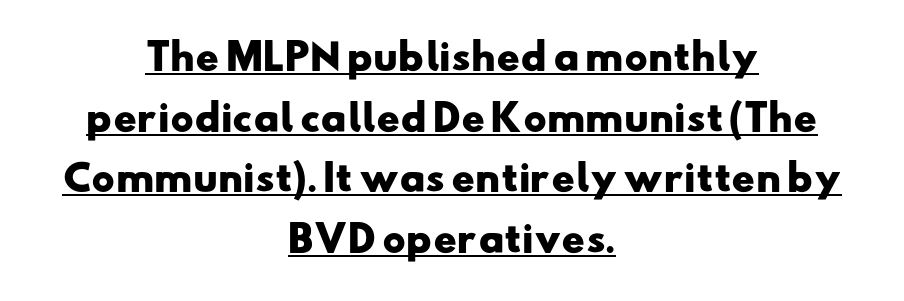
The image shows 35 px heavy, wide sans-serif type; set centered, line spacing 1.73x, normal letter spacing, underlined; low stroke contrast and a small x-height.
